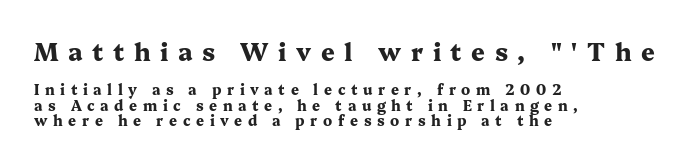
{"italic": "no", "bold": "yes", "underline": "no", "align": "left", "line_spacing": "tight", "line_spacing_ratio": 1.09, "letter_spacing": "wide", "letter_spacing_em": 0.4, "larger_block": "first", "size_ratio": 1.71, "glyph_px": 24}
